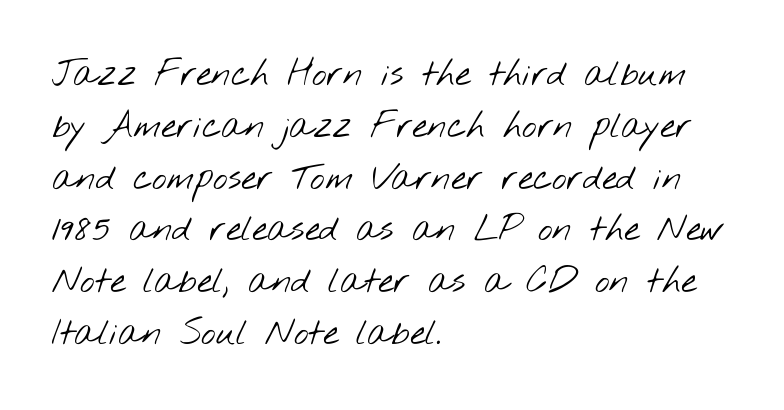
The image shows 35 px light, wide sans-serif type; set left-aligned, normal line spacing (1.48x), normal letter spacing, not underlined; low stroke contrast and a small x-height.
